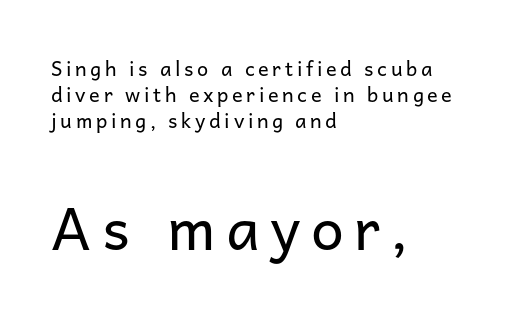
The image shows 59 px regular-weight sans-serif type, upright; set left-aligned, normal line spacing (1.31x), not underlined; the second (bottom) block is 2.95x larger; low stroke contrast and a medium x-height.
